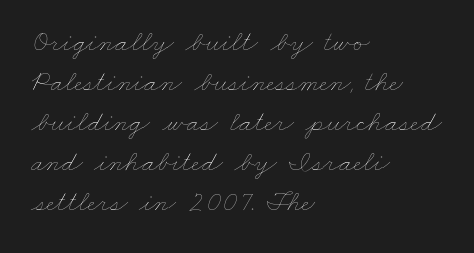
Q: Is the text bold? A: No.
Q: Is the text underlined? A: No.
Q: How is the paragraph aligned? A: Left-aligned.
Q: Is the spacing between letters normal or unusually wide? A: Normal.
Q: Is the spacing between lines tight, normal or loose? A: Normal.
Q: Width (condensed, normal, or wide)? A: Wide.
Q: Stroke contrast? A: Low.
Q: x-height? A: Small.
Q: Monospaced? A: No.
